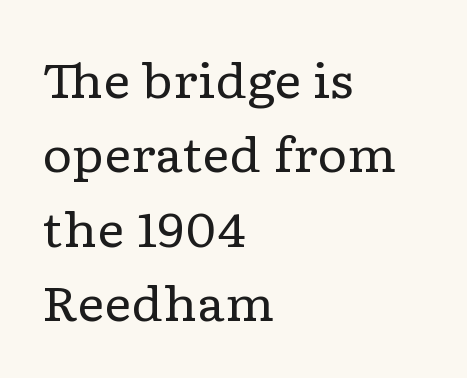
The image shows 47 px regular-weight, wide serif type, upright; set left-aligned, normal line spacing (1.58x), normal letter spacing, not underlined; low stroke contrast and a medium x-height.
